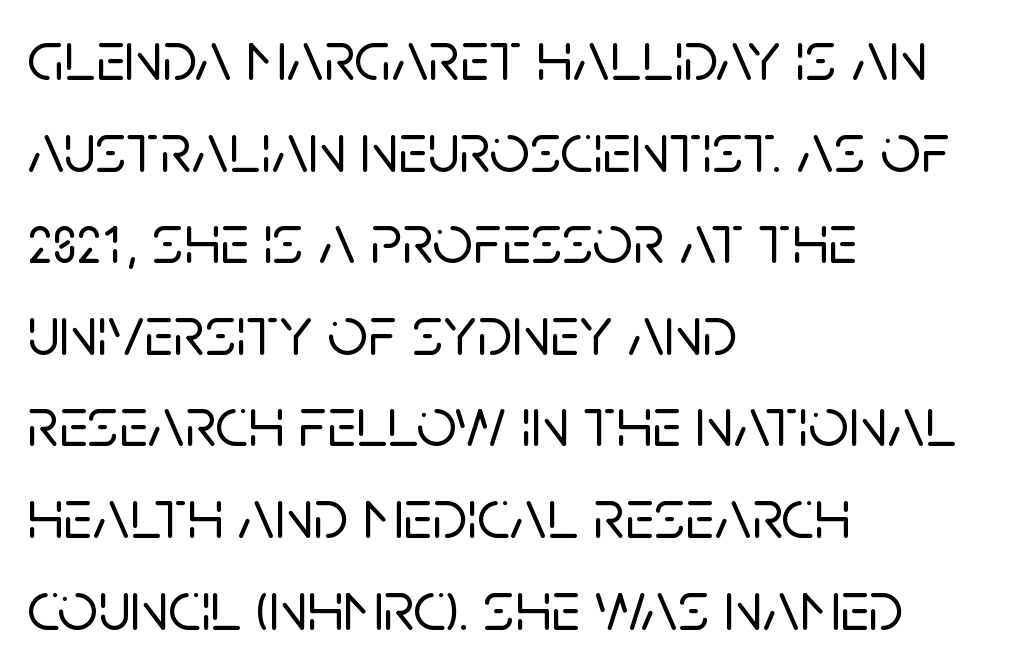
Q: Is the text italic (slanted)? A: No, it is upright.
Q: Is the typeface a serif or a sans-serif typeface? A: Sans-serif.
Q: Is the text underlined? A: No.
Q: How is the paragraph aligned? A: Left-aligned.
Q: Is the spacing between letters normal or unusually wide? A: Normal.
Q: Is the spacing between lines tight, normal or loose? A: Normal.
Q: Width (condensed, normal, or wide)? A: Normal.
Q: Stroke contrast? A: Low.
Q: x-height? A: Large.
Q: Monospaced? A: No.
